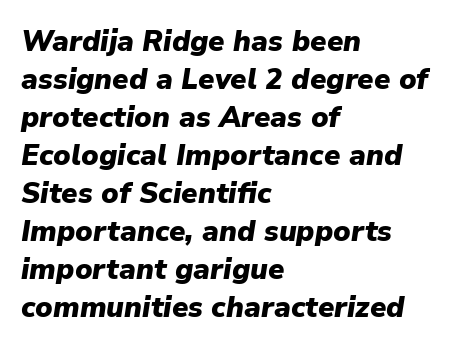
Q: Is the text bold? A: Yes.
Q: Is the text italic (slanted)? A: Yes, it leans right by about 9 degrees.
Q: Is the text underlined? A: No.
Q: How is the paragraph aligned? A: Left-aligned.
Q: Is the spacing between letters normal or unusually wide? A: Normal.
Q: Is the spacing between lines tight, normal or loose? A: Normal.
Q: Width (condensed, normal, or wide)? A: Normal.
Q: Stroke contrast? A: Low.
Q: x-height? A: Medium.
Q: Monospaced? A: No.
